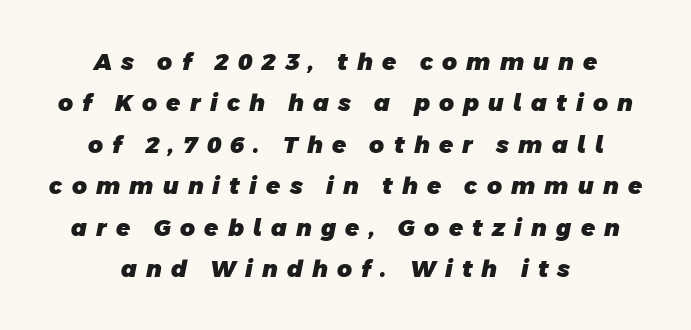
The lines in this sample share a center point and differ in where they start and stop. Descenders are the only things crossing below the line. How heavy is the stroke? Heavy — this is a bold. Inter-character spacing is expanded well beyond the font's built-in metrics.
